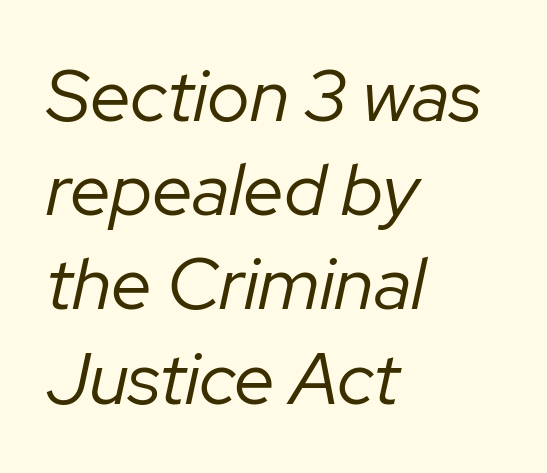
Q: Is the text bold? A: No.
Q: Is the text italic (slanted)? A: Yes, it leans right by about 12 degrees.
Q: Is the text underlined? A: No.
Q: How is the paragraph aligned? A: Left-aligned.
Q: Is the spacing between letters normal or unusually wide? A: Normal.
Q: Is the spacing between lines tight, normal or loose? A: Normal.
Q: Width (condensed, normal, or wide)? A: Normal.
Q: Stroke contrast? A: Low.
Q: x-height? A: Medium.
Q: Monospaced? A: No.
